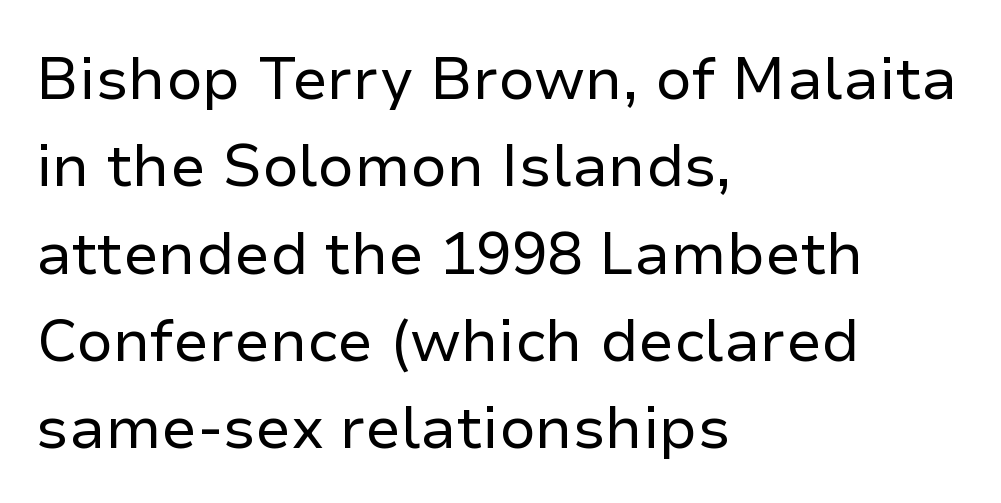
{"serif": "no", "italic": "no", "bold": "no", "weight": "regular", "width": "normal", "stroke_contrast": "low", "x_height": "medium", "monospaced": "no", "underline": "no", "align": "left", "line_spacing": "normal", "line_spacing_ratio": 1.48, "letter_spacing": "normal", "letter_spacing_em": 0.0, "glyph_px": 59}
